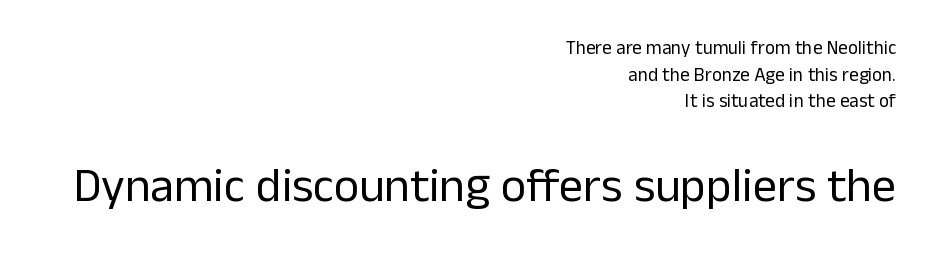
The image shows 48 px regular-weight sans-serif type, upright; set right-aligned, normal line spacing (1.4x), normal letter spacing, not underlined; the second (bottom) block is 2.53x larger; low stroke contrast and a medium x-height.
